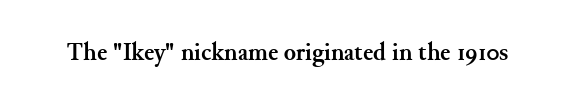
Q: Is the text bold? A: Yes.
Q: Is the text italic (slanted)? A: No, it is upright.
Q: Is the text underlined? A: No.
Q: Is the spacing between letters normal or unusually wide? A: Normal.
